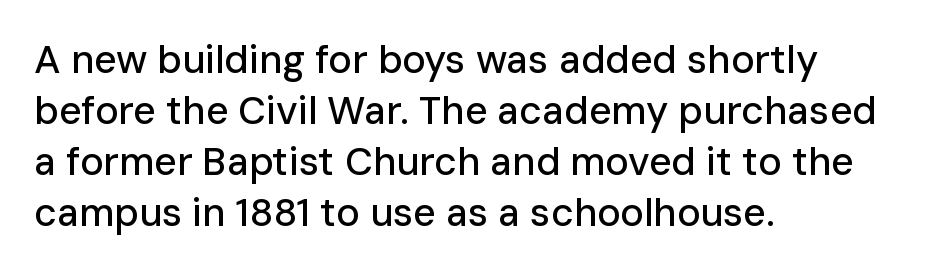
Look at the tracking — it's just the regular setting, nothing added. Line starts are locked; line ends wander. The passage shown is typeset with a sans-serif family. Words float on clear page, feet unadorned. Each letter keeps its own natural width here, so spacing adapts to shape.
